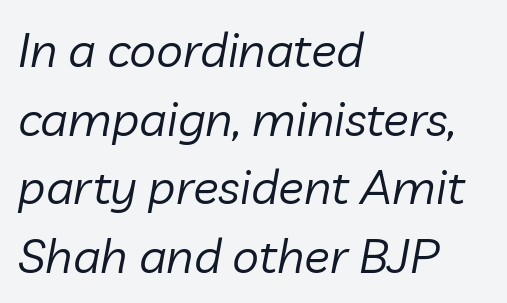
The baseline area is clear. Each new line begins a customary step beneath the previous one. The rendering uses natural spacing where letterforms have individual widths. The line texture is even and compact thanks to regular tracking.
